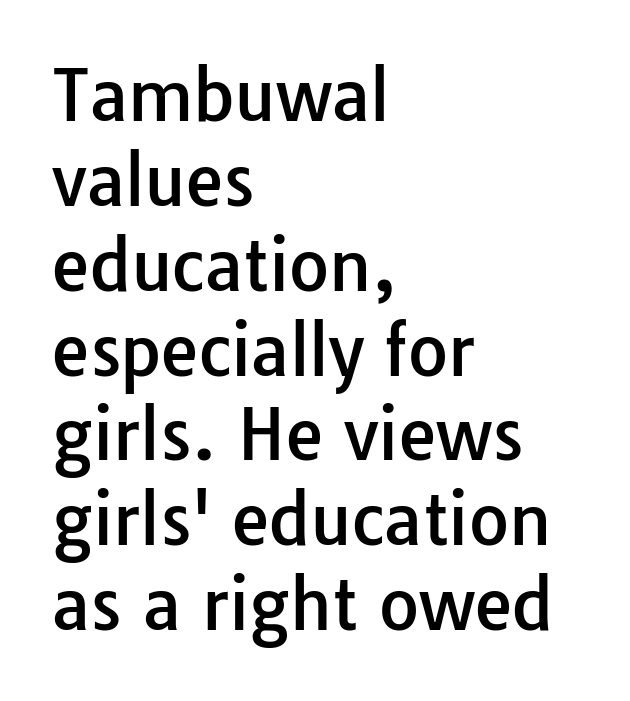
{"serif": "no", "italic": "no", "width": "normal", "stroke_contrast": "low", "x_height": "medium", "monospaced": "no", "underline": "no", "align": "left", "line_spacing_ratio": 1.23, "letter_spacing": "normal", "letter_spacing_em": 0.0, "glyph_px": 69}
